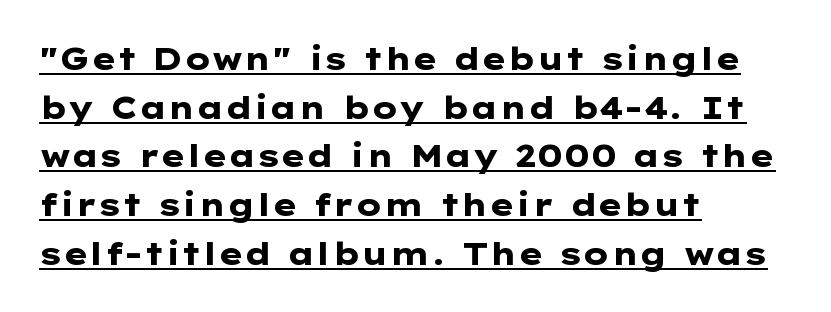
Characters follow at the spacing the type designer built in. Typographically, this falls in the sans-serif category. Notice how the passage keeps a crisp vertical edge on the left only. Beneath each row of characters lies a ruled line.
